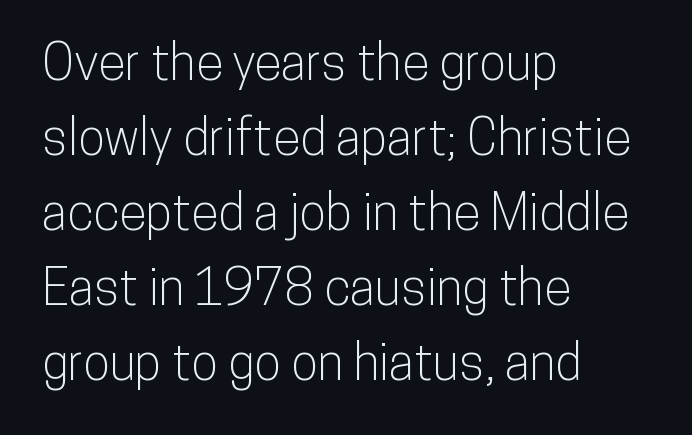
{"serif": "no", "italic": "no", "width": "condensed", "stroke_contrast": "low", "x_height": "medium", "monospaced": "no", "underline": "no", "align": "left", "line_spacing": "normal", "line_spacing_ratio": 1.5, "letter_spacing": "normal", "letter_spacing_em": 0.0, "glyph_px": 50}
